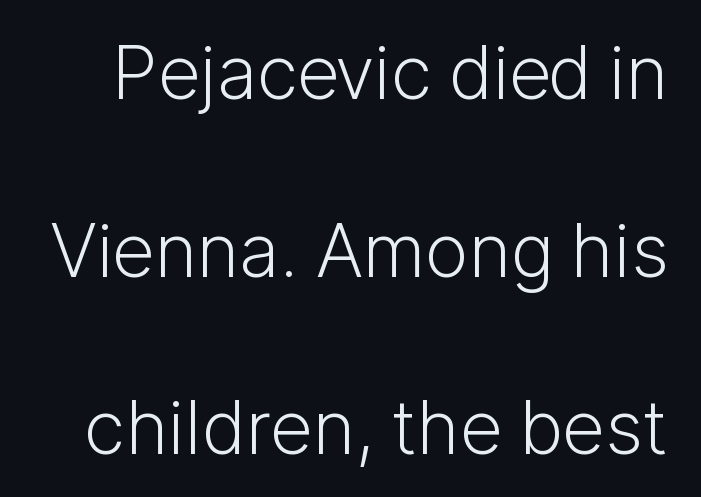
No extra ink here — the face is not bold. Check the space under the baseline: it is left empty. You can tell from the bare stems that sans-serif type was used. A roman cut, with each character standing at attention.
